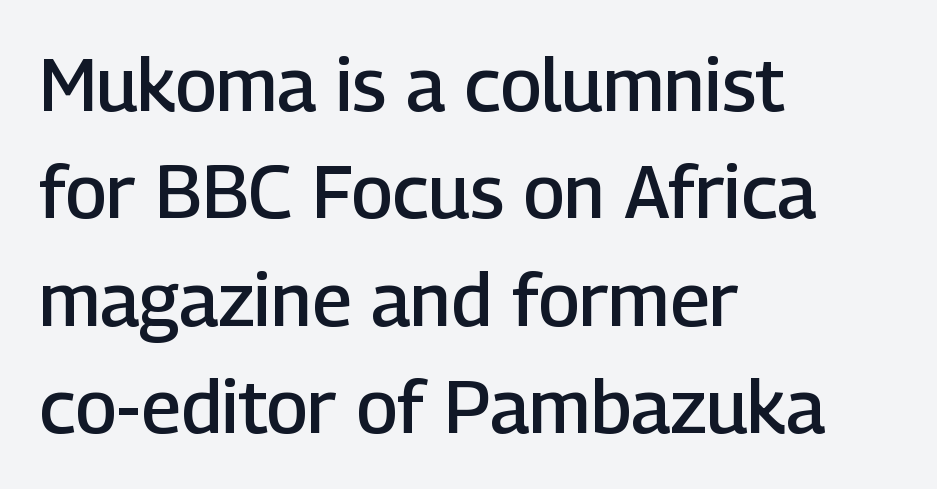
{"serif": "no", "italic": "no", "bold": "semi", "weight": "semibold", "width": "normal", "stroke_contrast": "low", "x_height": "medium", "monospaced": "no", "underline": "no", "align": "left", "line_spacing": "normal", "line_spacing_ratio": 1.45, "letter_spacing": "normal", "letter_spacing_em": 0.0, "glyph_px": 74}
